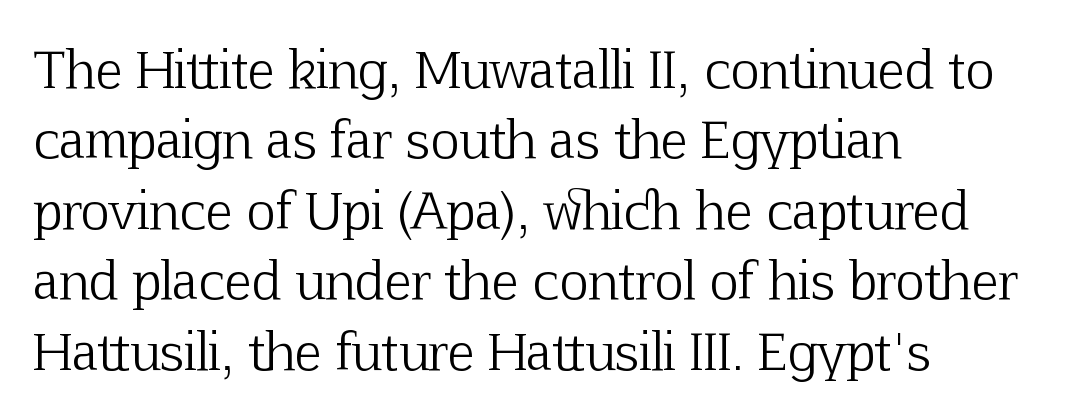
{"serif": "yes", "italic": "no", "bold": "no", "weight": "light", "width": "normal", "stroke_contrast": "low", "x_height": "medium", "monospaced": "no", "underline": "no", "align": "left", "line_spacing": "normal", "line_spacing_ratio": 1.41, "letter_spacing": "normal", "letter_spacing_em": 0.0, "glyph_px": 50}
